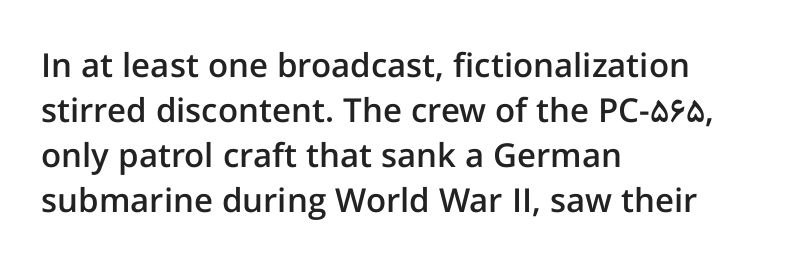
Q: Is the text bold? A: Semi-bold.
Q: Is the text italic (slanted)? A: No, it is upright.
Q: Is the typeface a serif or a sans-serif typeface? A: Sans-serif.
Q: Is the text underlined? A: No.
Q: How is the paragraph aligned? A: Left-aligned.
Q: Is the spacing between letters normal or unusually wide? A: Normal.
Q: Is the spacing between lines tight, normal or loose? A: Normal.
Q: Width (condensed, normal, or wide)? A: Normal.
Q: Stroke contrast? A: Low.
Q: x-height? A: Medium.
Q: Monospaced? A: No.
